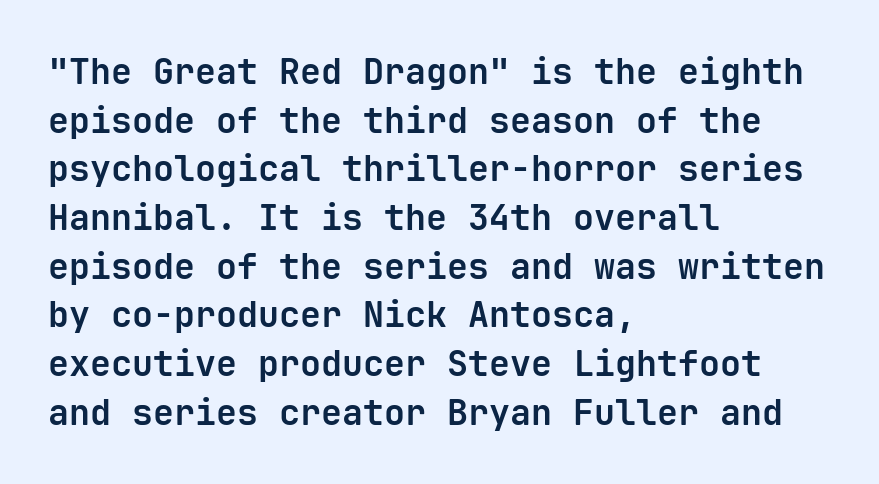
The image shows 35 px bold sans-serif type, upright, monospaced; set left-aligned, normal line spacing (1.39x), normal letter spacing, not underlined; low stroke contrast and a medium x-height.
